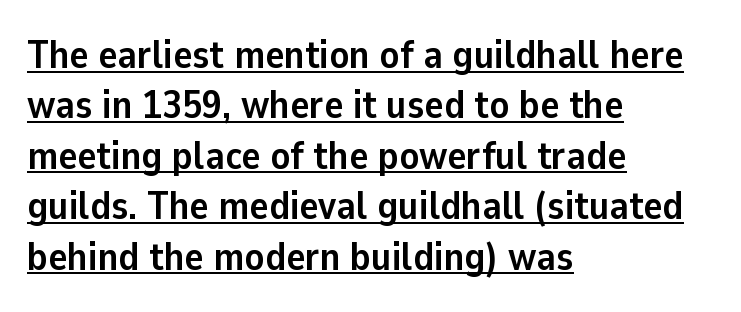
The image shows 40 px semibold sans-serif type, upright; set left-aligned, normal line spacing (1.26x), normal letter spacing, underlined; low stroke contrast and a medium x-height.
